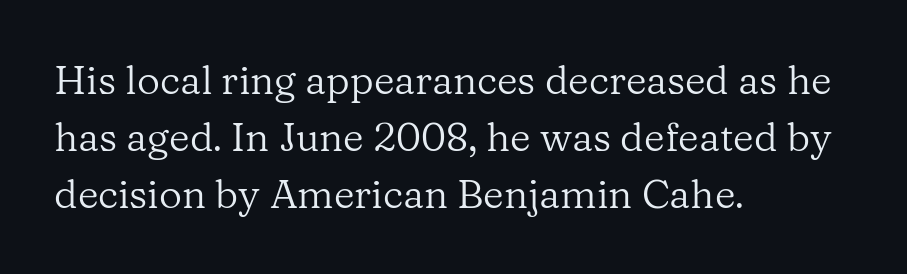
Q: Is the text bold? A: No.
Q: Is the text italic (slanted)? A: No, it is upright.
Q: Is the typeface a serif or a sans-serif typeface? A: Serif.
Q: Is the text underlined? A: No.
Q: How is the paragraph aligned? A: Left-aligned.
Q: Is the spacing between letters normal or unusually wide? A: Normal.
Q: Is the spacing between lines tight, normal or loose? A: Normal.
Q: Width (condensed, normal, or wide)? A: Normal.
Q: Stroke contrast? A: Low.
Q: x-height? A: Medium.
Q: Monospaced? A: No.
